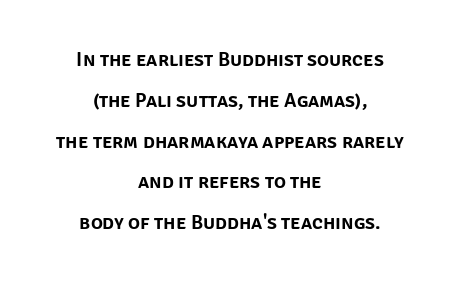
The foot of each line stays bare and open. The passage shown stacks its lines with a broad gap. Each line is balanced around a shared central axis. No italicization has been applied; the sample stays upright. Tracking value appears to be zero — textbook default spacing.
